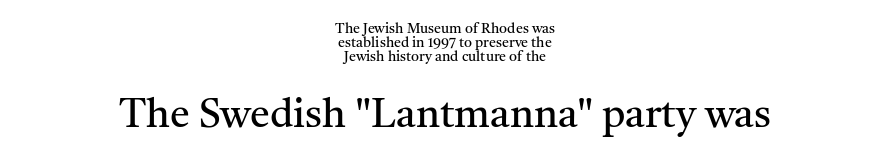
Q: Is the text bold? A: No.
Q: Is the text italic (slanted)? A: No, it is upright.
Q: Is the typeface a serif or a sans-serif typeface? A: Serif.
Q: Is the text underlined? A: No.
Q: How is the paragraph aligned? A: Centered.
Q: Is the spacing between letters normal or unusually wide? A: Normal.
Q: Is the spacing between lines tight, normal or loose? A: Tight.
Q: Which block of text is set in a larger size, the first (top) or the second (bottom)? A: The second (bottom) one.
Q: Width (condensed, normal, or wide)? A: Normal.
Q: Stroke contrast? A: Medium.
Q: x-height? A: Medium.
Q: Monospaced? A: No.
